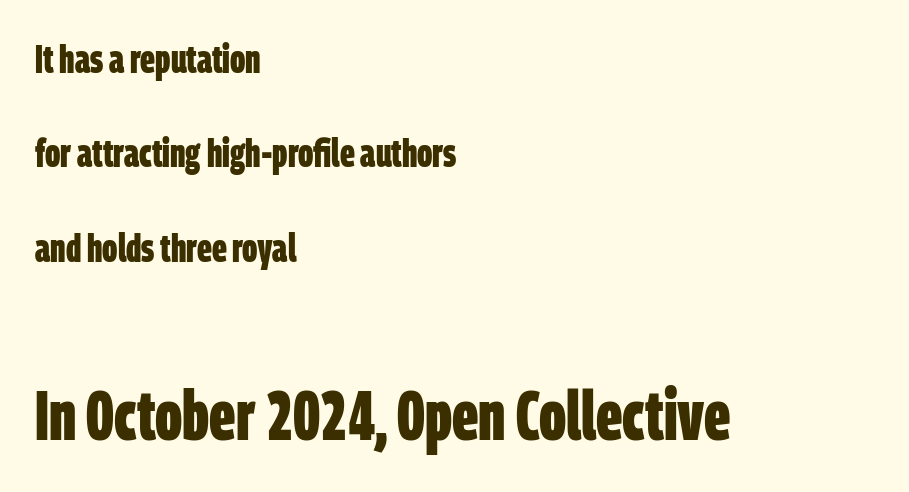
Glance below the letters and you will spot only blank space. Of the two passages, the one underneath uses the larger point size. Type style note: lacks serifs. Each new line begins a long way beneath the previous one. Heavy-handed strokes throughout: this text is bold.
